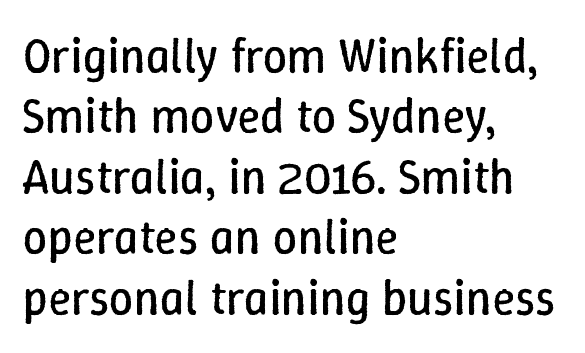
{"italic": "no", "bold": "no", "weight": "regular", "width": "normal", "stroke_contrast": "low", "x_height": "medium", "monospaced": "no", "underline": "no", "align": "left", "line_spacing": "normal", "line_spacing_ratio": 1.26, "letter_spacing": "normal", "letter_spacing_em": 0.0, "glyph_px": 48}
